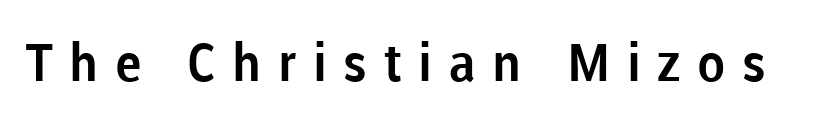
The letterforms stand isolated, each surrounded by extra space. In terms of posture, this sample is upright. Note the varied advance widths — an 'i' is clearly narrower than an 'm'. This rendering features lettering with no underline. The face used here is a sans, in the tradition of grotesques and geometrics.
